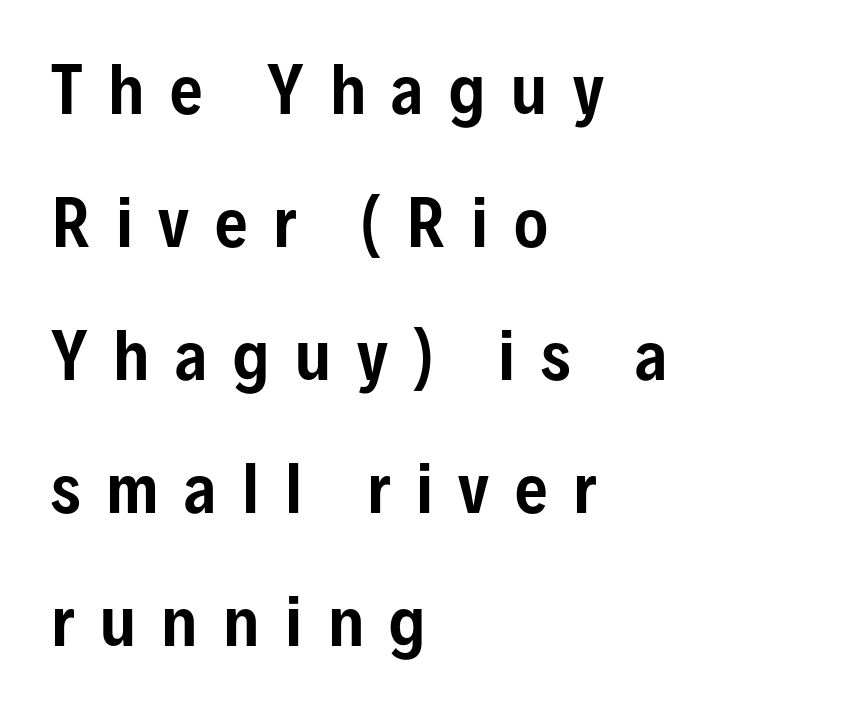
{"serif": "no", "italic": "no", "width": "condensed", "stroke_contrast": "low", "x_height": "medium", "monospaced": "no", "underline": "no", "align": "left", "line_spacing": "loose", "line_spacing_ratio": 2.08, "letter_spacing": "wide", "letter_spacing_em": 0.4, "glyph_px": 64}
